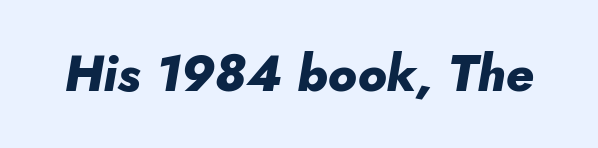
{"italic": "yes", "lean": "right", "slant_degrees": 10, "bold": "yes", "weight": "heavy", "width": "normal", "stroke_contrast": "low", "x_height": "small", "monospaced": "no", "underline": "no", "letter_spacing": "normal", "letter_spacing_em": 0.0, "glyph_px": 50}
